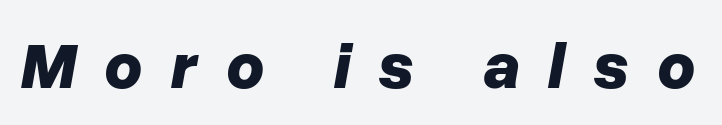
{"italic": "yes", "lean": "right", "slant_degrees": 10, "bold": "yes", "weight": "bold", "width": "normal", "stroke_contrast": "low", "x_height": "medium", "monospaced": "no", "underline": "no", "letter_spacing": "wide", "letter_spacing_em": 0.42, "glyph_px": 66}
